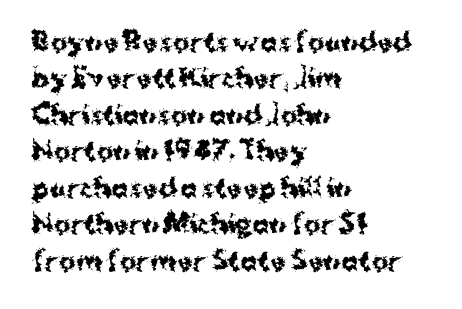
{"italic": "no", "bold": "yes", "underline": "no", "align": "left", "line_spacing": "normal", "line_spacing_ratio": 1.46, "letter_spacing": "normal", "letter_spacing_em": 0.0, "glyph_px": 25}
